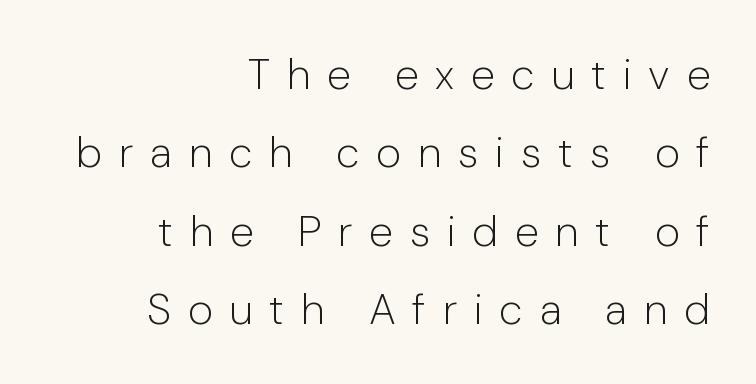
Q: Is the text bold? A: No.
Q: Is the text italic (slanted)? A: No, it is upright.
Q: Is the typeface a serif or a sans-serif typeface? A: Sans-serif.
Q: Is the text underlined? A: No.
Q: How is the paragraph aligned? A: Right-aligned.
Q: Is the spacing between letters normal or unusually wide? A: Unusually wide.
Q: Width (condensed, normal, or wide)? A: Normal.
Q: Stroke contrast? A: Low.
Q: x-height? A: Medium.
Q: Monospaced? A: No.
